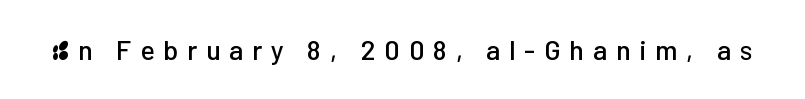
{"italic": "no", "underline": "no", "letter_spacing": "wide", "letter_spacing_em": 0.33, "glyph_px": 27}
